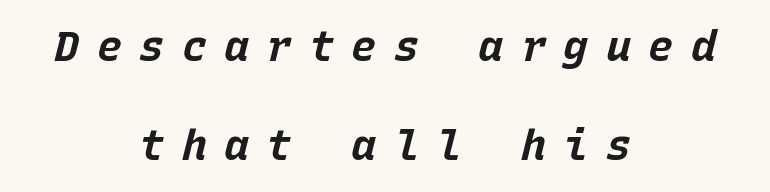
The image shows 42 px bold type, italic (leaning right), monospaced; set centered, loose line spacing (2.35x), unusually wide letter spacing (+0.41 em), not underlined; low stroke contrast and a large x-height.
